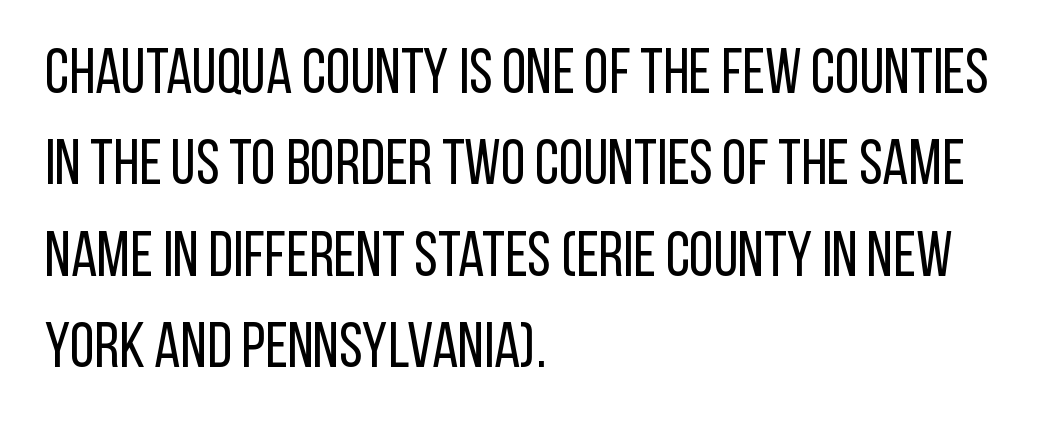
No chunkiness to these letters — they're not bold. The passage shown is typed in a proportional face where columns would drift. Are there feet on the stems? There aren't — it's a sans. The specimen reads as upright at a glance. Spacing between characters is what you'd get straight out of the box.
